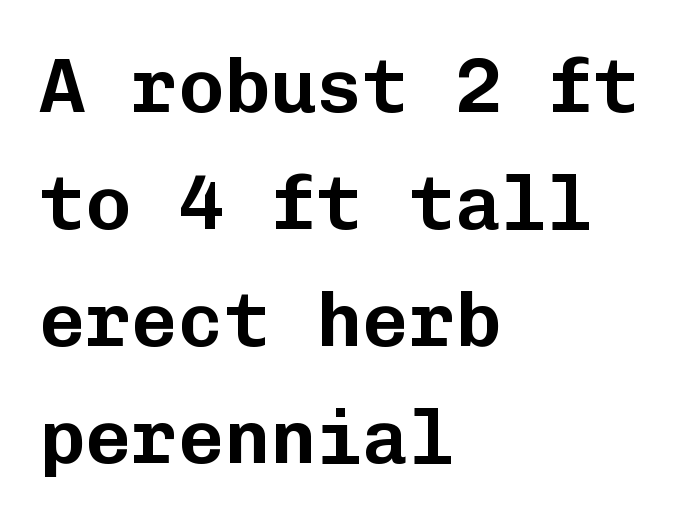
Descenders hang freely into open space. Reading down the block, your eye returns to a fixed left position each line. The rendering keeps characters at their native spacing. No feet cap the strokes, marking this as sans-serif type.
